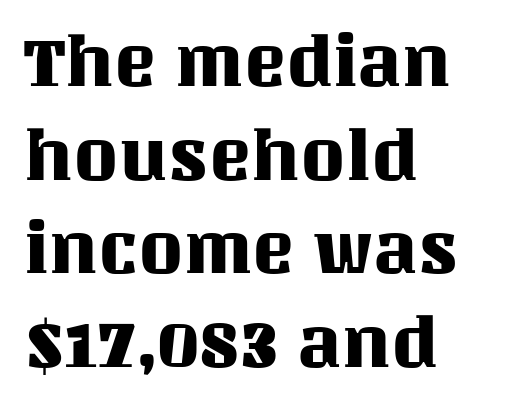
{"italic": "no", "width": "normal", "stroke_contrast": "medium", "x_height": "large", "monospaced": "no", "underline": "no", "align": "left", "line_spacing": "normal", "line_spacing_ratio": 1.32, "letter_spacing": "normal", "letter_spacing_em": 0.0, "glyph_px": 71}
